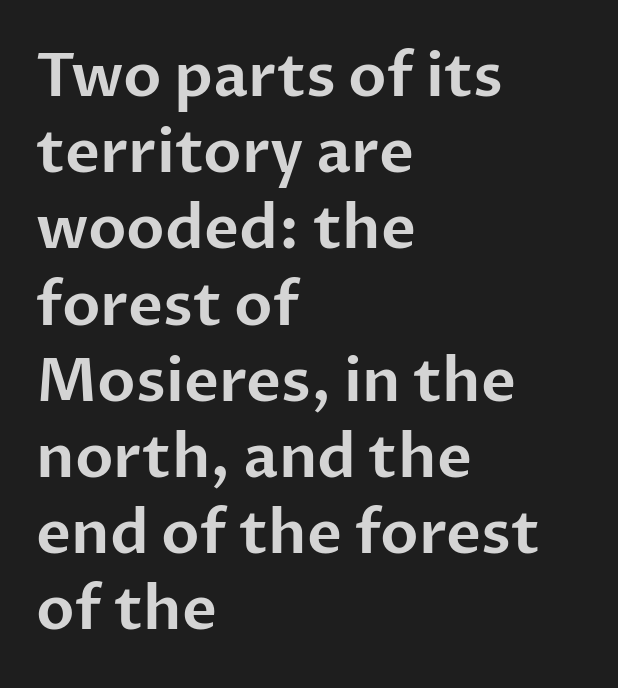
Q: Is the text italic (slanted)? A: No, it is upright.
Q: Is the typeface a serif or a sans-serif typeface? A: Sans-serif.
Q: Is the text underlined? A: No.
Q: How is the paragraph aligned? A: Left-aligned.
Q: Is the spacing between letters normal or unusually wide? A: Normal.
Q: Is the spacing between lines tight, normal or loose? A: Normal.
Q: Width (condensed, normal, or wide)? A: Normal.
Q: Stroke contrast? A: Low.
Q: x-height? A: Medium.
Q: Monospaced? A: No.
